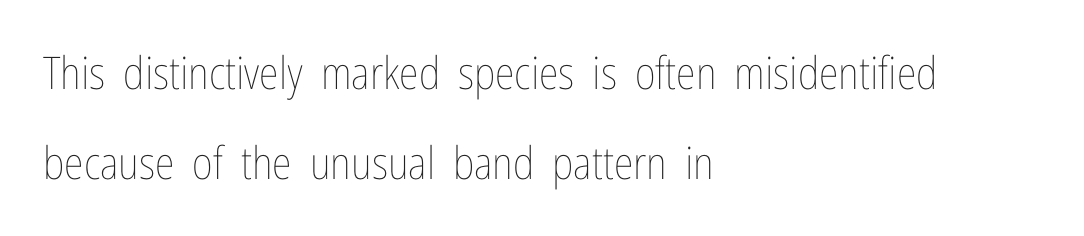
The tracking reads as untouched default to a designer's eye. Vertically, the passage feels expansive, rows floating well apart. A typesetter would mark this as roman, not italic. Note the varied advance widths — an 'i' is clearly narrower than an 'm'. The paragraph shown leans on its left margin. No heavy texture on the line: the type isn't bold.
